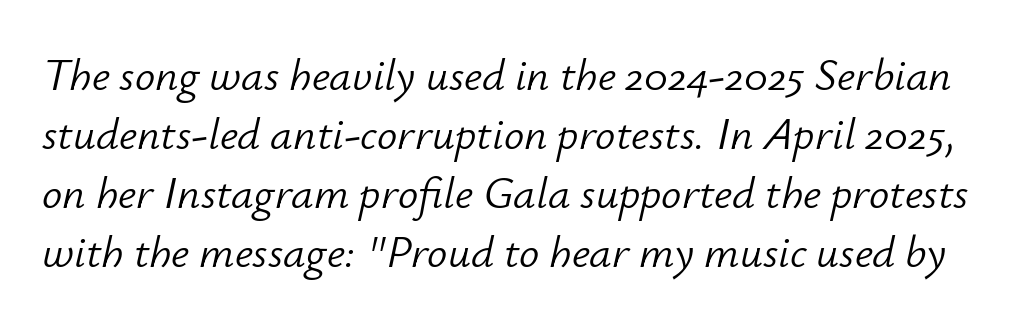
Q: Is the text bold? A: No.
Q: Is the text italic (slanted)? A: Yes, it leans right by about 12 degrees.
Q: Is the text underlined? A: No.
Q: Is the spacing between letters normal or unusually wide? A: Normal.
Q: Is the spacing between lines tight, normal or loose? A: Normal.
Q: Width (condensed, normal, or wide)? A: Normal.
Q: Stroke contrast? A: Low.
Q: x-height? A: Small.
Q: Monospaced? A: No.
